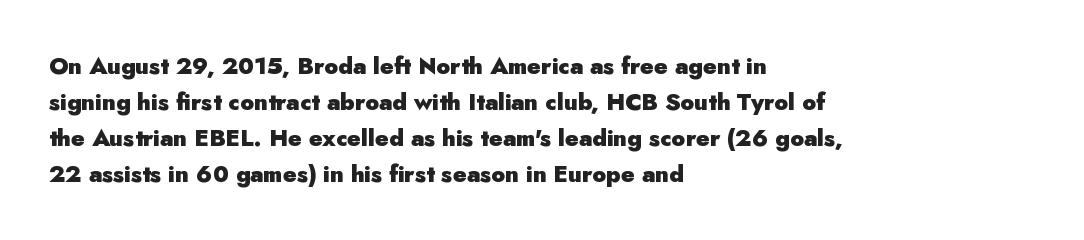
Q: Is the text bold? A: Yes.
Q: Is the text italic (slanted)? A: No, it is upright.
Q: Is the text underlined? A: No.
Q: How is the paragraph aligned? A: Left-aligned.
Q: Is the spacing between letters normal or unusually wide? A: Normal.
Q: Is the spacing between lines tight, normal or loose? A: Normal.
